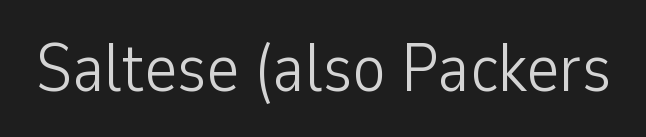
Q: Is the text bold? A: No.
Q: Is the text italic (slanted)? A: No, it is upright.
Q: Is the typeface a serif or a sans-serif typeface? A: Sans-serif.
Q: Is the text underlined? A: No.
Q: Is the spacing between letters normal or unusually wide? A: Normal.
Q: Width (condensed, normal, or wide)? A: Condensed.
Q: Stroke contrast? A: Low.
Q: x-height? A: Medium.
Q: Monospaced? A: No.
